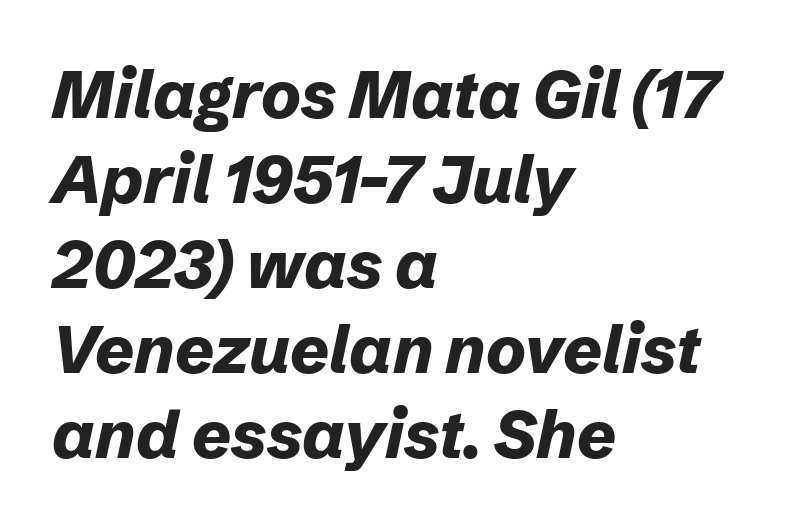
{"italic": "yes", "lean": "right", "slant_degrees": 12, "bold": "yes", "weight": "bold", "width": "normal", "stroke_contrast": "low", "x_height": "medium", "monospaced": "no", "underline": "no", "align": "left", "line_spacing": "normal", "line_spacing_ratio": 1.27, "letter_spacing": "normal", "letter_spacing_em": 0.0, "glyph_px": 67}
